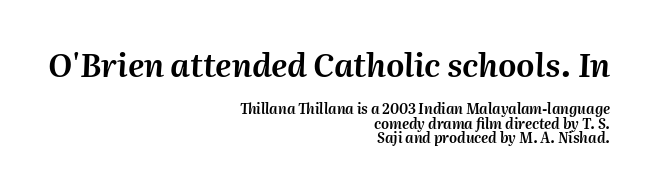
{"italic": "yes", "lean": "right", "slant_degrees": 2, "width": "normal", "stroke_contrast": "medium", "x_height": "medium", "monospaced": "no", "underline": "no", "align": "right", "line_spacing": "tight", "line_spacing_ratio": 1.02, "letter_spacing": "normal", "letter_spacing_em": 0.0, "larger_block": "first", "size_ratio": 2.29, "glyph_px": 32}
